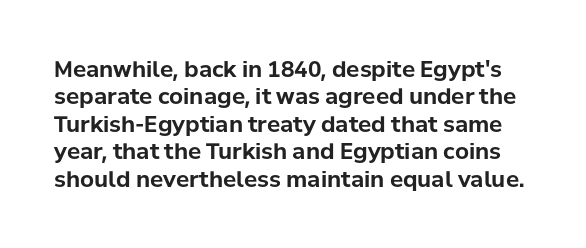
Q: Is the text bold? A: Yes.
Q: Is the text italic (slanted)? A: No, it is upright.
Q: Is the text underlined? A: No.
Q: Is the spacing between letters normal or unusually wide? A: Normal.
Q: Is the spacing between lines tight, normal or loose? A: Normal.
